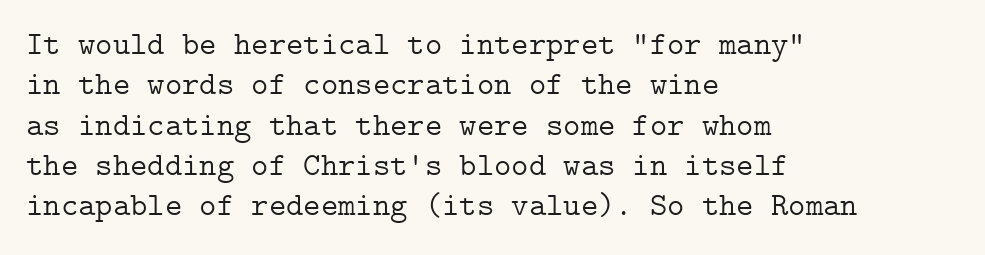
The image shows 33 px light serif type, upright; set left-aligned, line spacing 1.22x, normal letter spacing, not underlined; low stroke contrast and a medium x-height.
